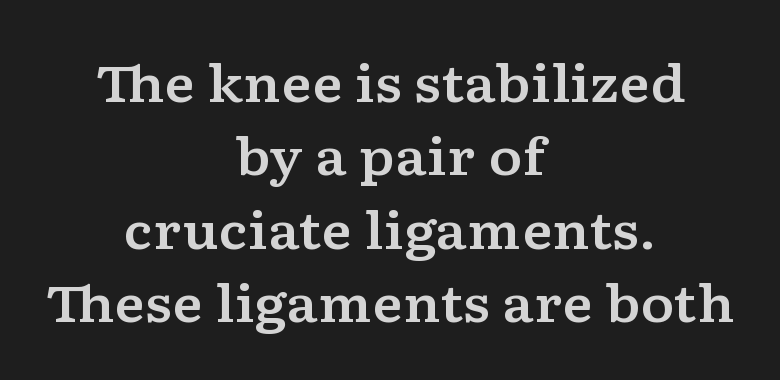
The image shows 51 px wide serif type, upright; set centered, normal line spacing (1.44x), normal letter spacing, not underlined; low stroke contrast and a medium x-height.
